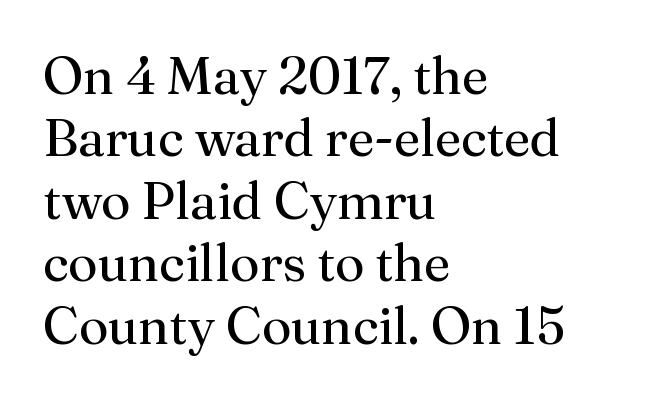
Q: Is the text bold? A: No.
Q: Is the text italic (slanted)? A: No, it is upright.
Q: Is the typeface a serif or a sans-serif typeface? A: Serif.
Q: Is the text underlined? A: No.
Q: How is the paragraph aligned? A: Left-aligned.
Q: Is the spacing between letters normal or unusually wide? A: Normal.
Q: Width (condensed, normal, or wide)? A: Normal.
Q: Stroke contrast? A: Medium.
Q: x-height? A: Medium.
Q: Monospaced? A: No.
